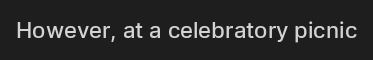
There is no visible air inserted between adjacent glyphs. The characters look somewhat weighty, a semibold short of true bold. Check the space under the baseline: it is left empty. Ascenders rise straight up at ninety degrees.
